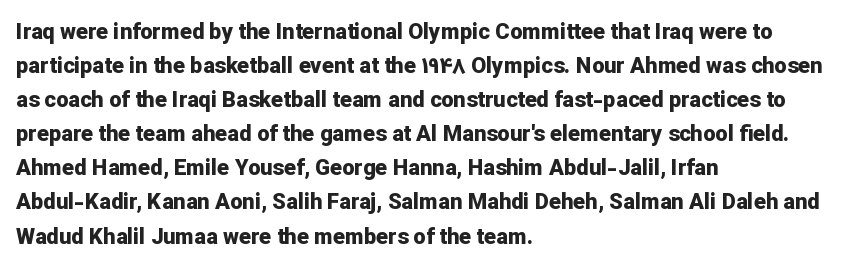
Q: Is the text bold? A: Yes.
Q: Is the text italic (slanted)? A: No, it is upright.
Q: Is the text underlined? A: No.
Q: How is the paragraph aligned? A: Left-aligned.
Q: Is the spacing between letters normal or unusually wide? A: Normal.
Q: Is the spacing between lines tight, normal or loose? A: Normal.
